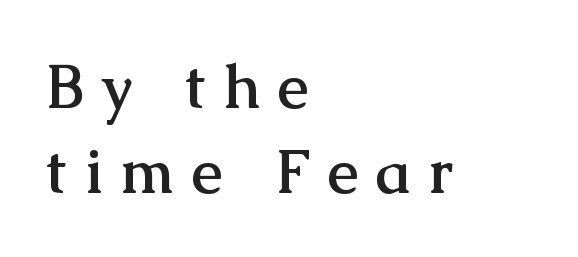
Q: Is the text bold? A: Yes.
Q: Is the text italic (slanted)? A: No, it is upright.
Q: Is the typeface a serif or a sans-serif typeface? A: Serif.
Q: Is the text underlined? A: No.
Q: How is the paragraph aligned? A: Left-aligned.
Q: Is the spacing between letters normal or unusually wide? A: Unusually wide.
Q: Is the spacing between lines tight, normal or loose? A: Normal.
Q: Width (condensed, normal, or wide)? A: Normal.
Q: Stroke contrast? A: Medium.
Q: x-height? A: Medium.
Q: Monospaced? A: No.
